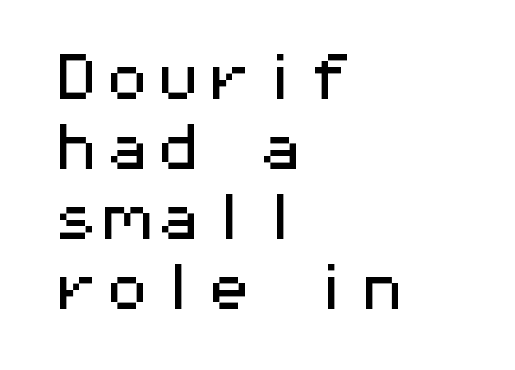
This is the regular roman posture of the typeface. Think of a typewriter: that constant character pitch is what you see here. Does the leading feel generous? No, just average. Caption: standard tracking, unaltered. Line starts are locked; line ends wander.
